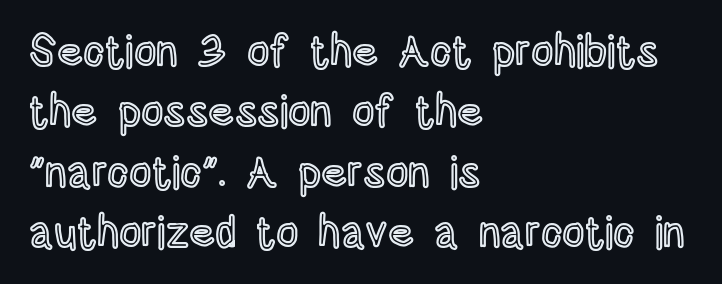
Q: Is the text italic (slanted)? A: No, it is upright.
Q: Is the text underlined? A: No.
Q: How is the paragraph aligned? A: Left-aligned.
Q: Is the spacing between letters normal or unusually wide? A: Normal.
Q: Is the spacing between lines tight, normal or loose? A: Normal.
Q: Width (condensed, normal, or wide)? A: Condensed.
Q: x-height? A: Large.
Q: Monospaced? A: No.
